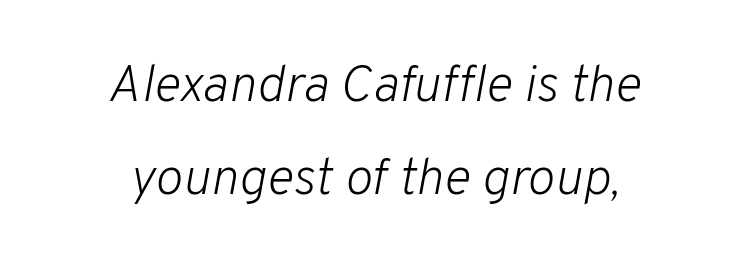
The image shows 52 px light type, italic (leaning right); set centered, line spacing 1.79x, normal letter spacing, not underlined; low stroke contrast and a medium x-height.
